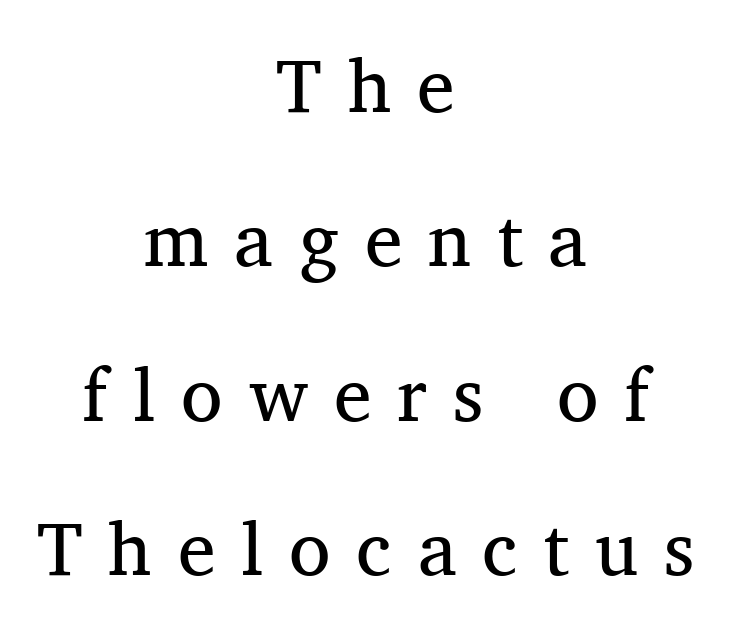
The image shows 76 px regular-weight serif type, upright; set centered, loose line spacing (2.03x), unusually wide letter spacing (+0.34 em), not underlined; medium stroke contrast and a medium x-height.
